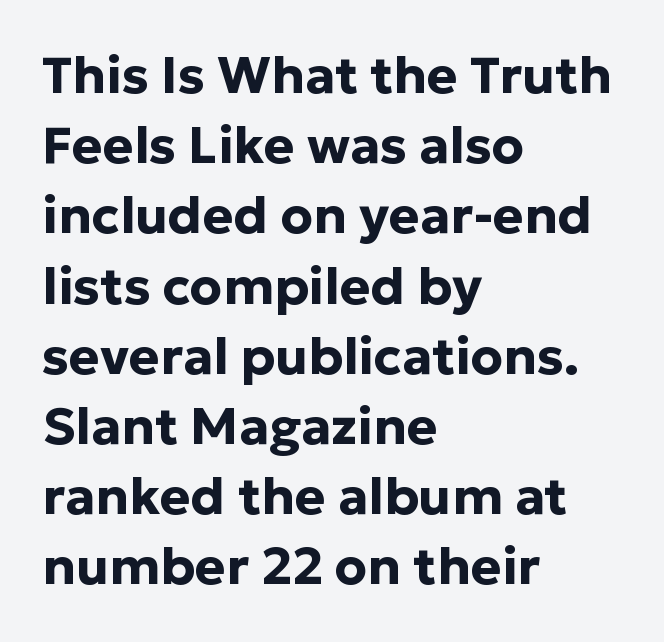
Q: Is the text bold? A: Yes.
Q: Is the text italic (slanted)? A: No, it is upright.
Q: Is the typeface a serif or a sans-serif typeface? A: Sans-serif.
Q: Is the text underlined? A: No.
Q: How is the paragraph aligned? A: Left-aligned.
Q: Is the spacing between letters normal or unusually wide? A: Normal.
Q: Is the spacing between lines tight, normal or loose? A: Normal.
Q: Width (condensed, normal, or wide)? A: Normal.
Q: Stroke contrast? A: Low.
Q: x-height? A: Medium.
Q: Monospaced? A: No.
